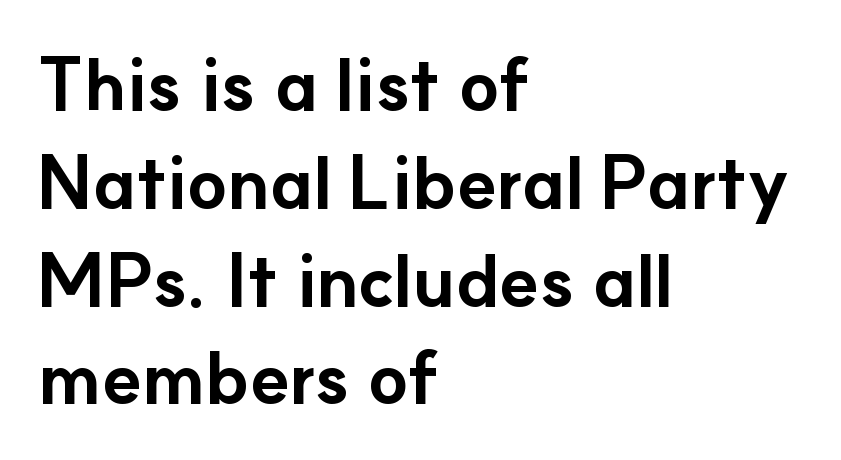
This is roman type, the default non-slanted kind. Default kerning and tracking; the words read as compact shapes. A typesetter would call this proportional, since set widths differ per character. Horizontally, the lines are justified to the leading edge only. Baseline-to-baseline distance is the conventional proportion of letter height.
